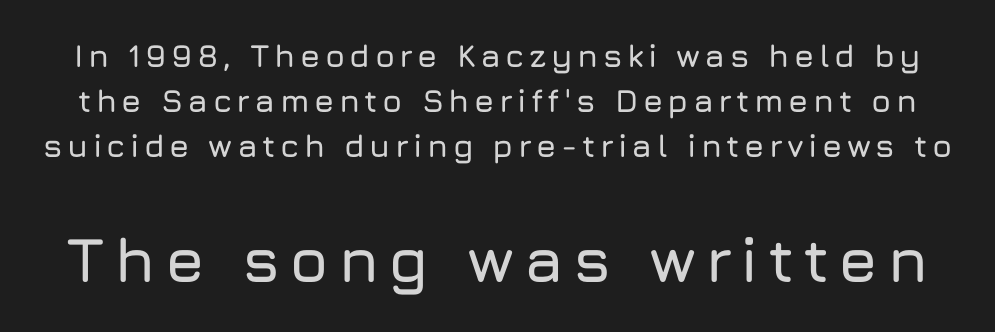
Q: Is the text italic (slanted)? A: No, it is upright.
Q: Is the typeface a serif or a sans-serif typeface? A: Sans-serif.
Q: Is the text underlined? A: No.
Q: Is the spacing between lines tight, normal or loose? A: Normal.
Q: Which block of text is set in a larger size, the first (top) or the second (bottom)? A: The second (bottom) one.
Q: Width (condensed, normal, or wide)? A: Normal.
Q: Stroke contrast? A: Low.
Q: x-height? A: Medium.
Q: Monospaced? A: No.
